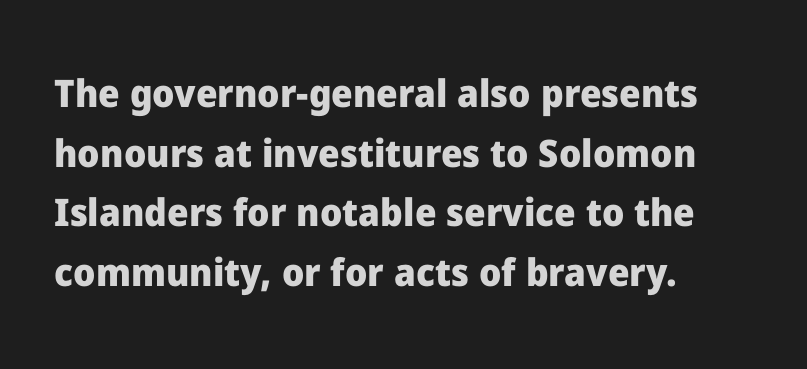
Q: Is the text bold? A: Yes.
Q: Is the text italic (slanted)? A: No, it is upright.
Q: Is the typeface a serif or a sans-serif typeface? A: Sans-serif.
Q: Is the text underlined? A: No.
Q: How is the paragraph aligned? A: Left-aligned.
Q: Is the spacing between letters normal or unusually wide? A: Normal.
Q: Is the spacing between lines tight, normal or loose? A: Normal.
Q: Width (condensed, normal, or wide)? A: Normal.
Q: Stroke contrast? A: Low.
Q: x-height? A: Medium.
Q: Monospaced? A: No.
